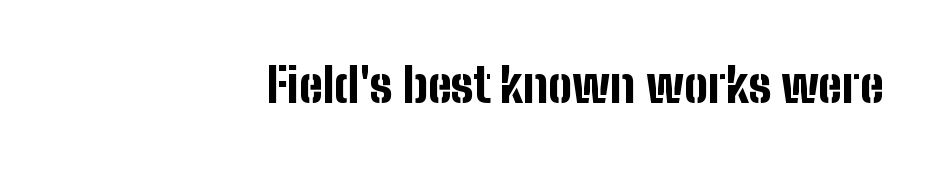
The image shows 48 px bold, condensed sans-serif type, upright; set right-aligned, normal letter spacing, not underlined; low stroke contrast and a medium x-height.
